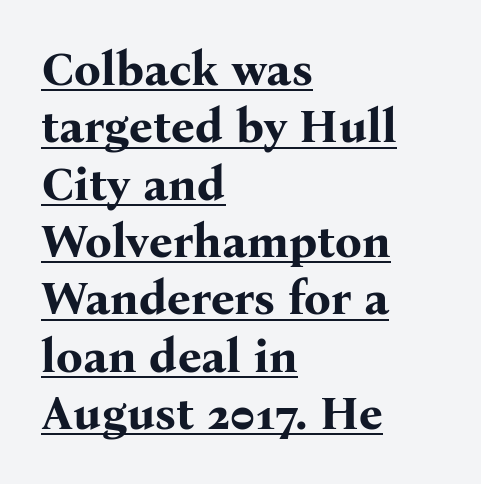
{"serif": "yes", "italic": "no", "bold": "yes", "weight": "bold", "width": "normal", "stroke_contrast": "medium", "x_height": "medium", "monospaced": "no", "underline": "yes", "align": "left", "line_spacing_ratio": 1.22, "letter_spacing": "normal", "letter_spacing_em": 0.0, "glyph_px": 47}
